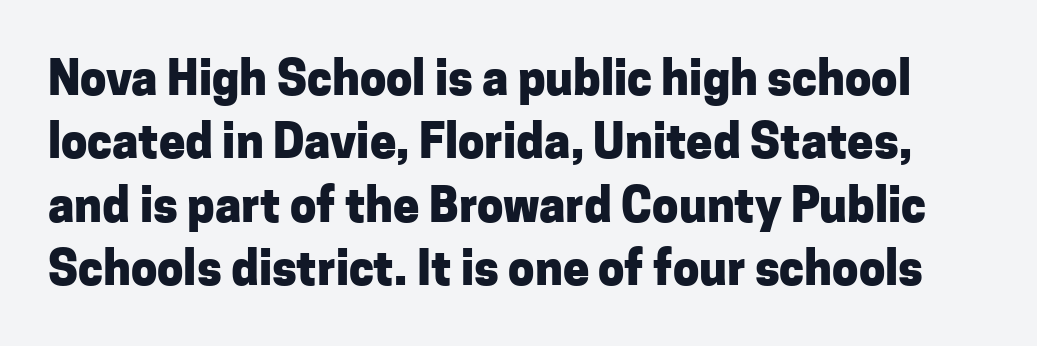
The image shows 47 px heavy sans-serif type, upright; set normal line spacing (1.35x), normal letter spacing, not underlined; low stroke contrast and a medium x-height.
